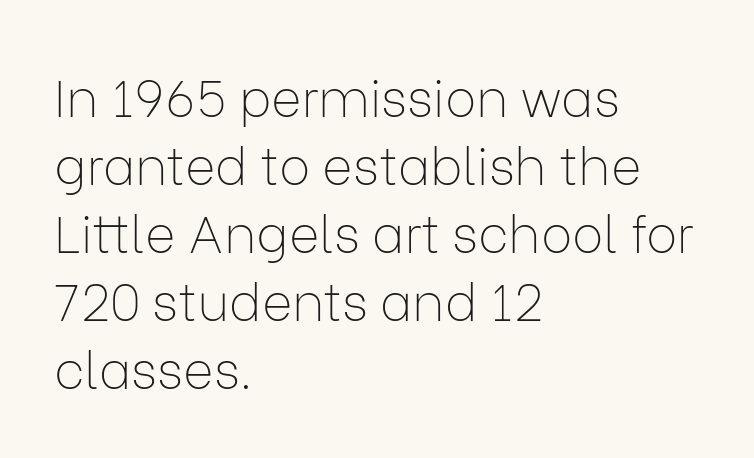
Spacing between characters is what you'd get straight out of the box. The rag falls on the right side of this text block. A roman cut, with each character standing at attention. Lines of text with bare space underneath. How would I describe the line gaps? Plain and ordinary. The characters are drawn with everyday or finer stroke widths.
